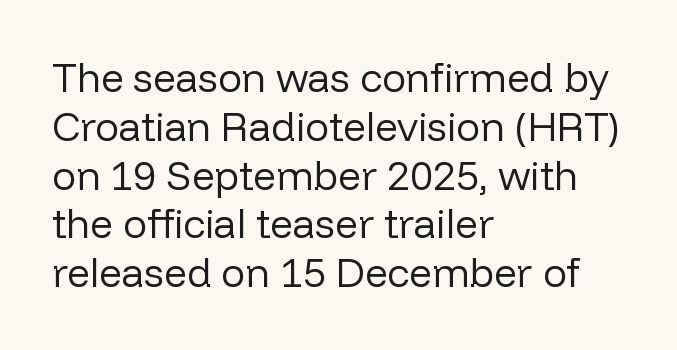
These lines are set flush left with a ragged right edge. Here the designer chose a conventional face with non-uniform glyph widths. Note: no serifs on the glyphs. The typography opts for an upright posture over an oblique one. The typeface has the unassuming heft of standard copy or less. The zone under the glyphs is completely vacant.
